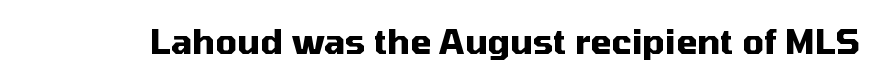
The image shows 34 px heavy sans-serif type, upright; set normal letter spacing, not underlined; medium stroke contrast and a medium x-height.
